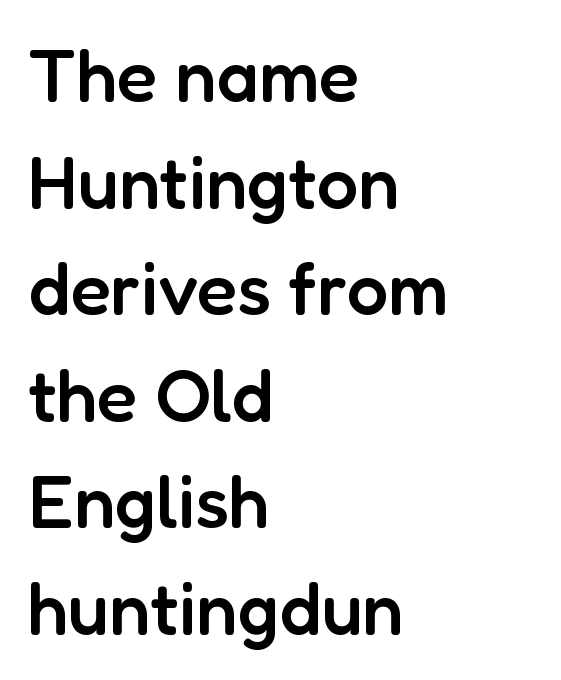
{"serif": "no", "italic": "no", "bold": "semi", "weight": "semibold", "width": "normal", "stroke_contrast": "low", "x_height": "medium", "monospaced": "no", "underline": "no", "align": "left", "line_spacing": "normal", "line_spacing_ratio": 1.44, "letter_spacing": "normal", "letter_spacing_em": 0.0, "glyph_px": 74}
